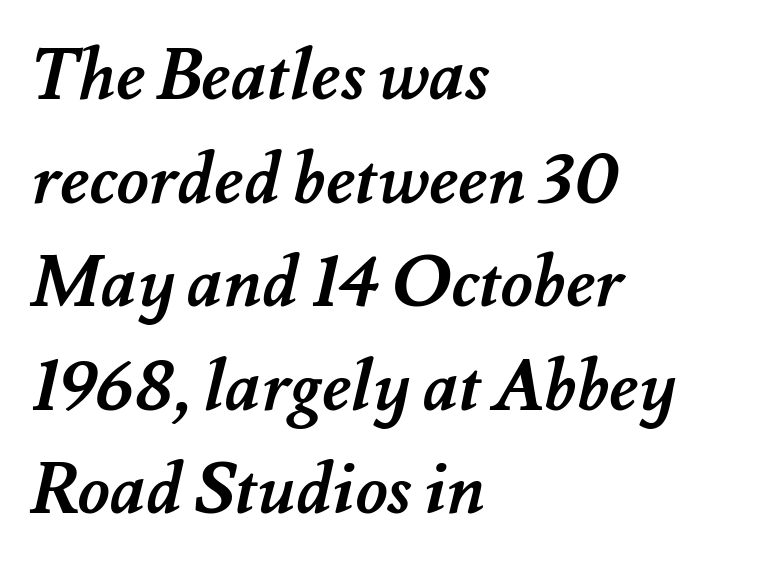
Q: Is the text bold? A: Yes.
Q: Is the text underlined? A: No.
Q: How is the paragraph aligned? A: Left-aligned.
Q: Is the spacing between letters normal or unusually wide? A: Normal.
Q: Is the spacing between lines tight, normal or loose? A: Normal.
Q: Width (condensed, normal, or wide)? A: Normal.
Q: Stroke contrast? A: Medium.
Q: x-height? A: Small.
Q: Monospaced? A: No.
